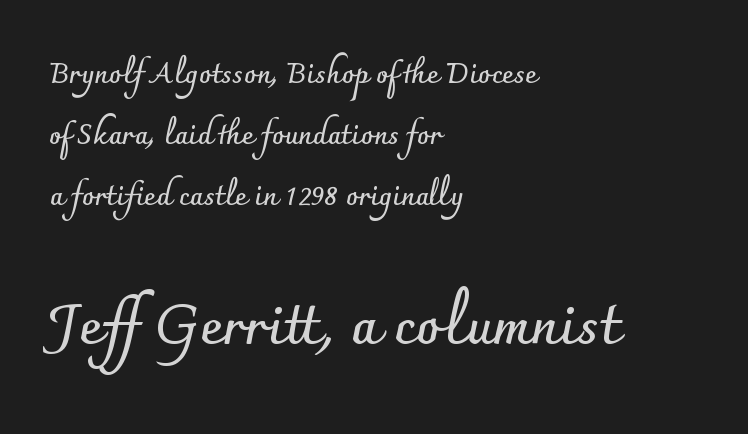
The rendering anchors every line to the left-hand side. Is this a fixed-width face? No — the glyphs have proportional, varying widths. Students, this is bold: see how much ink each stroke carries. This sample trades compactness for vertical openness between lines. Larger block? The one below; the one above is distinctly smaller. Words float on clear page, feet unadorned.
